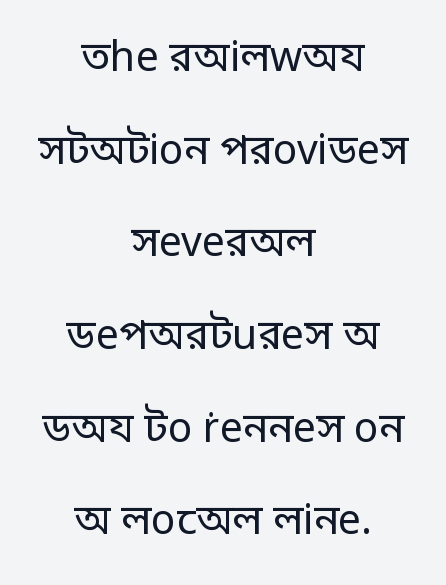
No italicization has been applied; the sample stays upright. The cut favours lightness, reaching ordinary text weight at its darkest. The rag falls on both sides of this text block equally. Descenders hang freely into open space. Does the leading feel generous? Absolutely, it's lavish.
